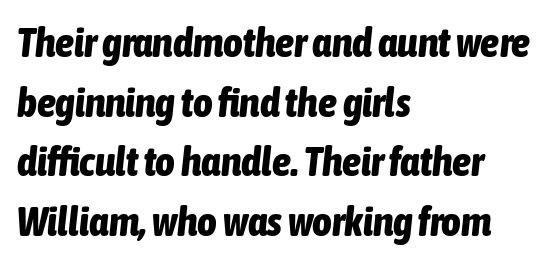
Successive baselines arrive at the customary interval. Tall strokes in this sample are angled rather than plumb. The letters advance in unequal steps, a hallmark of proportional type. Check the space under the baseline: it is left empty. If you drew a ruler down the left edge, every line would touch it. Nothing unusual about the tracking: characters are spaced as the font intends.
